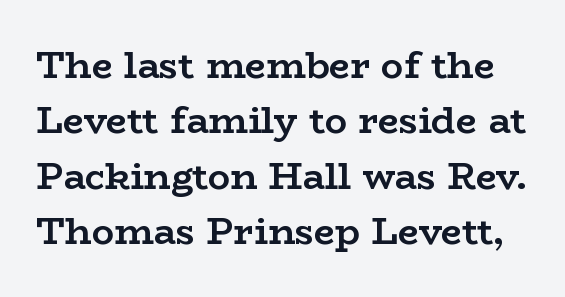
Plenty of ink on the page — the face is bold. The rendering uses natural spacing where letterforms have individual widths. The leading is moderate, giving the passage an even texture. Unlike italic type, these characters show no tilt at all.
